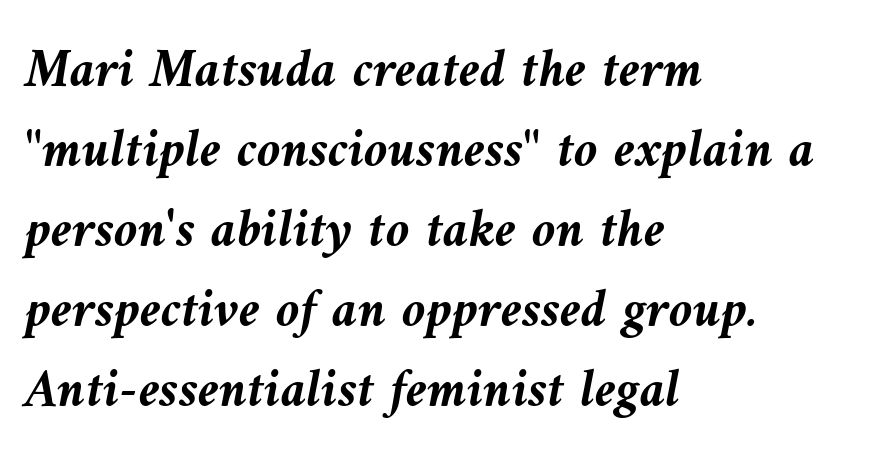
{"italic": "yes", "lean": "left", "slant_degrees": 9, "bold": "yes", "weight": "semibold", "width": "normal", "stroke_contrast": "medium", "x_height": "medium", "monospaced": "no", "underline": "no", "align": "left", "line_spacing": "normal", "line_spacing_ratio": 1.48, "letter_spacing": "normal", "letter_spacing_em": 0.0, "glyph_px": 54}
